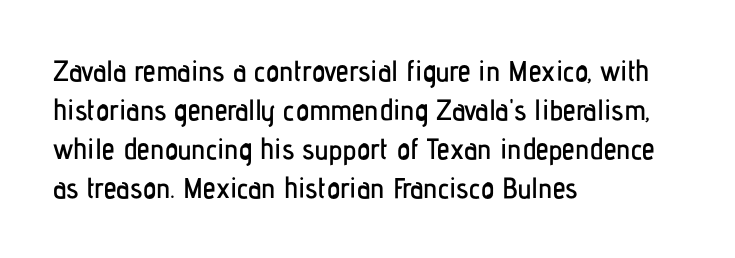
{"serif": "no", "italic": "no", "width": "condensed", "stroke_contrast": "low", "x_height": "medium", "monospaced": "no", "underline": "no", "align": "left", "line_spacing": "normal", "line_spacing_ratio": 1.34, "letter_spacing": "normal", "letter_spacing_em": 0.0, "glyph_px": 29}
